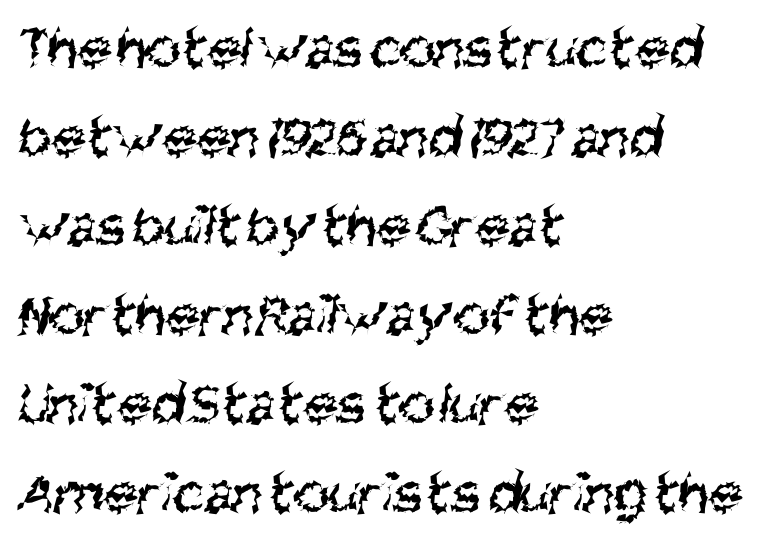
The image shows 61 px regular-weight, condensed sans-serif type; set left-aligned, normal line spacing (1.46x), normal letter spacing, not underlined; medium stroke contrast and a large x-height.
